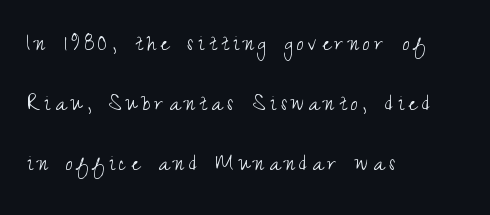
All the whitespace from short lines collects on the right. Words float on clear page, feet unadorned. Is there much room between lines? Yes — plenty of vertical air separates them. The weight tops out at a normal text grade.
